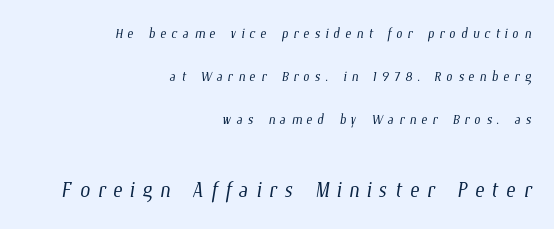
Display-style spreading of the glyphs; the letterfit is very open. Each row of text sits above clean, open space. The block of text is sparse from top to bottom, with ample space between rows. Note the varied advance widths — an 'i' is clearly narrower than an 'm'.
